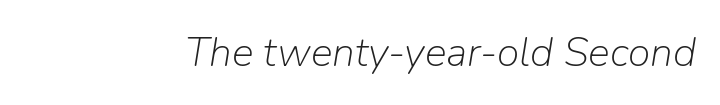
The image shows 41 px light type, italic (leaning right); set normal letter spacing, not underlined; low stroke contrast and a medium x-height.
